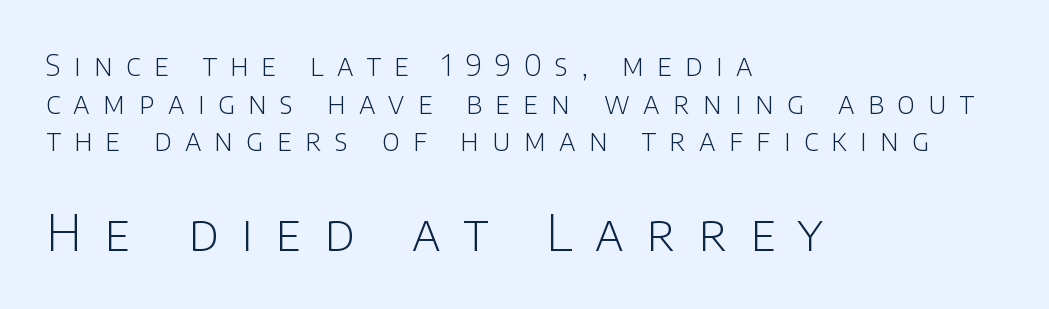
The image shows 50 px light sans-serif type, upright; set left-aligned, normal line spacing (1.3x), unusually wide letter spacing (+0.46 em), not underlined; the second (bottom) block is 1.72x larger; low stroke contrast and a large x-height.
